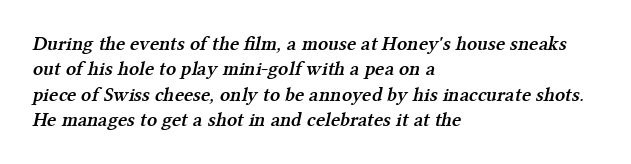
Q: Is the text bold? A: Semi-bold.
Q: Is the text underlined? A: No.
Q: How is the paragraph aligned? A: Left-aligned.
Q: Is the spacing between letters normal or unusually wide? A: Normal.
Q: Is the spacing between lines tight, normal or loose? A: Normal.
